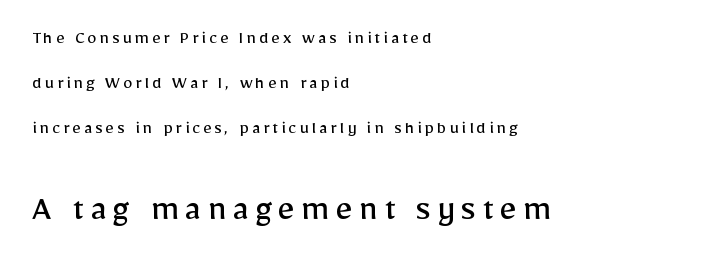
The image shows 38 px regular-weight sans-serif type, upright; set left-aligned, loose line spacing (2.38x), not underlined; the second (bottom) block is 2.0x larger; low stroke contrast and a medium x-height.
